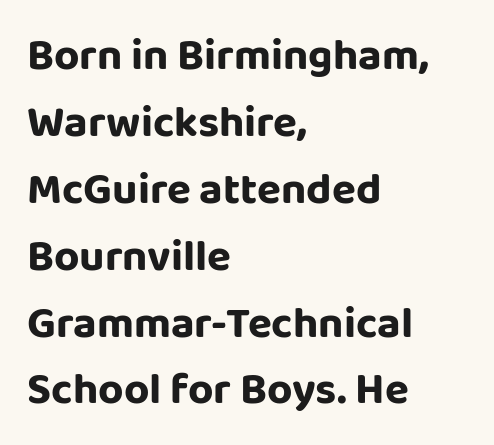
The image shows 44 px sans-serif type, upright; set left-aligned, normal line spacing (1.52x), normal letter spacing, not underlined; low stroke contrast and a large x-height.
